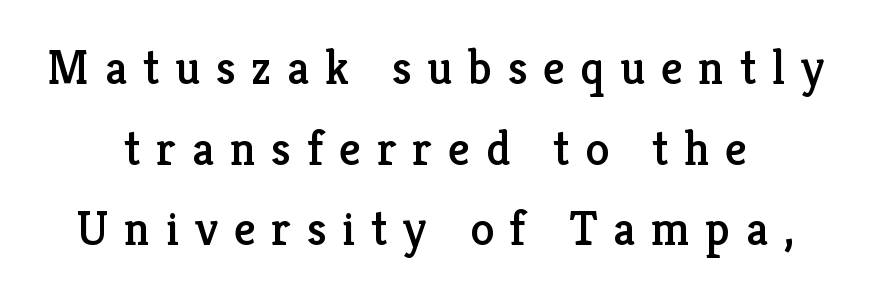
The image shows 48 px serif type, upright; set normal line spacing (1.68x), unusually wide letter spacing (+0.33 em), not underlined; low stroke contrast and a medium x-height.
